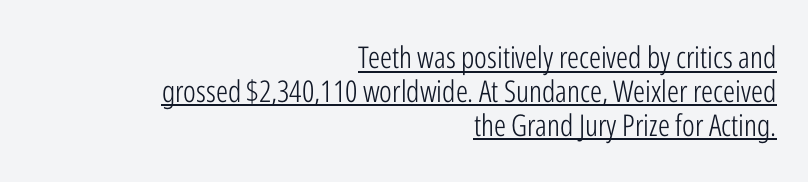
{"serif": "no", "italic": "no", "bold": "no", "weight": "light", "width": "condensed", "stroke_contrast": "low", "x_height": "medium", "monospaced": "no", "underline": "yes", "align": "right", "line_spacing": "tight", "line_spacing_ratio": 1.13, "letter_spacing": "normal", "letter_spacing_em": 0.0, "glyph_px": 30}
